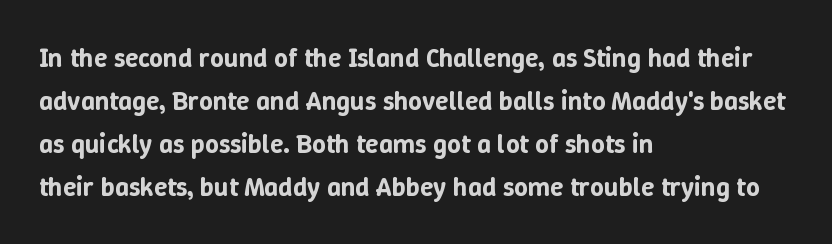
{"italic": "no", "underline": "no", "align": "left", "line_spacing": "normal", "line_spacing_ratio": 1.59, "letter_spacing": "normal", "letter_spacing_em": 0.0, "glyph_px": 27}
